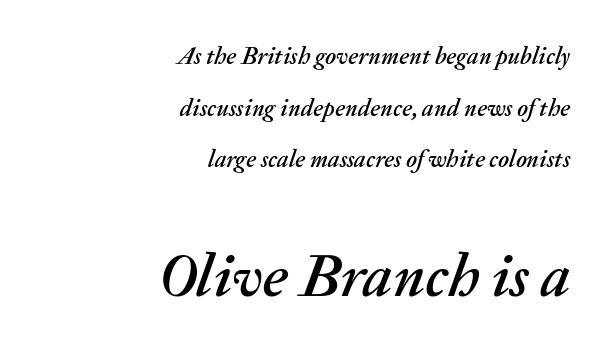
The image shows 61 px text type, italic (leaning right); set right-aligned, loose line spacing (2.15x), normal letter spacing, not underlined; the second (bottom) block is 2.54x larger; medium stroke contrast and a medium x-height.
